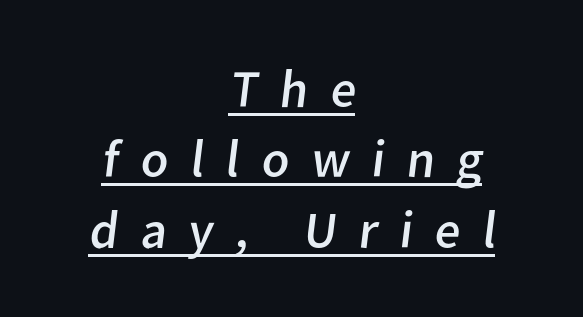
Q: Is the text bold? A: No.
Q: Is the typeface a serif or a sans-serif typeface? A: Sans-serif.
Q: Is the text underlined? A: Yes.
Q: How is the paragraph aligned? A: Centered.
Q: Is the spacing between letters normal or unusually wide? A: Unusually wide.
Q: Is the spacing between lines tight, normal or loose? A: Normal.
Q: Width (condensed, normal, or wide)? A: Normal.
Q: Stroke contrast? A: Low.
Q: x-height? A: Medium.
Q: Monospaced? A: No.
